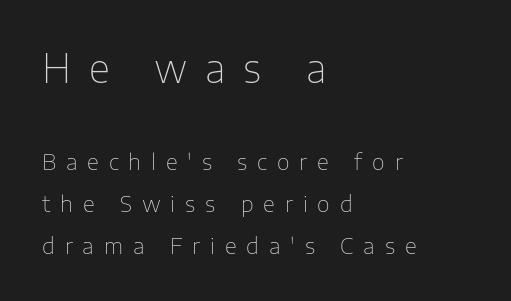
Q: Is the text bold? A: No.
Q: Is the text italic (slanted)? A: No, it is upright.
Q: Is the typeface a serif or a sans-serif typeface? A: Sans-serif.
Q: Is the text underlined? A: No.
Q: How is the paragraph aligned? A: Left-aligned.
Q: Is the spacing between letters normal or unusually wide? A: Unusually wide.
Q: Is the spacing between lines tight, normal or loose? A: Loose.
Q: Which block of text is set in a larger size, the first (top) or the second (bottom)? A: The first (top) one.
Q: Width (condensed, normal, or wide)? A: Normal.
Q: Stroke contrast? A: Low.
Q: x-height? A: Medium.
Q: Monospaced? A: No.
